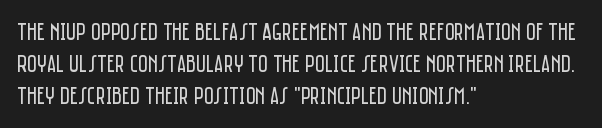
The image shows 24 px text type, upright; set left-aligned, normal line spacing (1.34x), normal letter spacing, not underlined.
